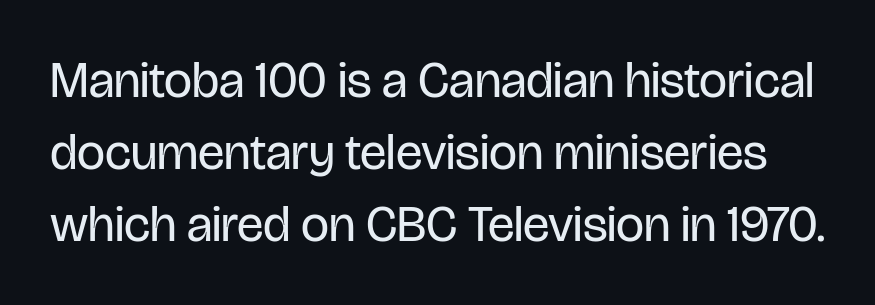
Unlike a traditional serif, this face leaves its strokes unadorned. Whoever set this chose a conventional vertical rhythm. Bold? No — there's no thickening of the strokes. Unmarked baselines from the first word to the last. Is this a fixed-width face? No — the glyphs have proportional, varying widths.
